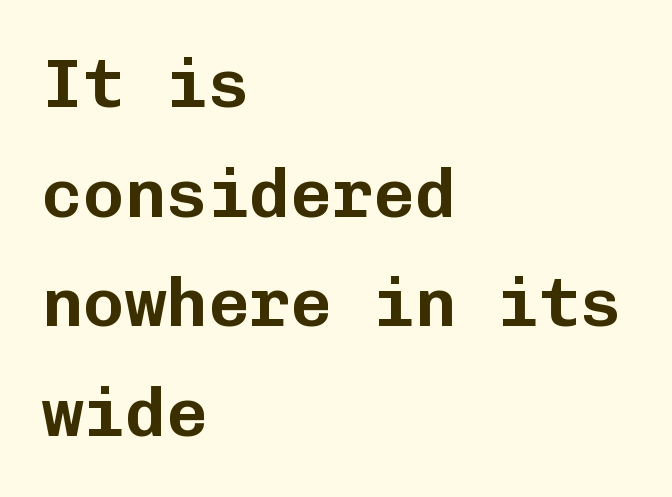
Does the lettering tilt? It doesn't — this is upright. This sample keeps an unexceptional amount of space between lines. Nobody drew a line under any word here. Grotesque or geometric, the face here clearly has no serifs. The gaps between neighbouring characters are ordinary and unremarkable.
